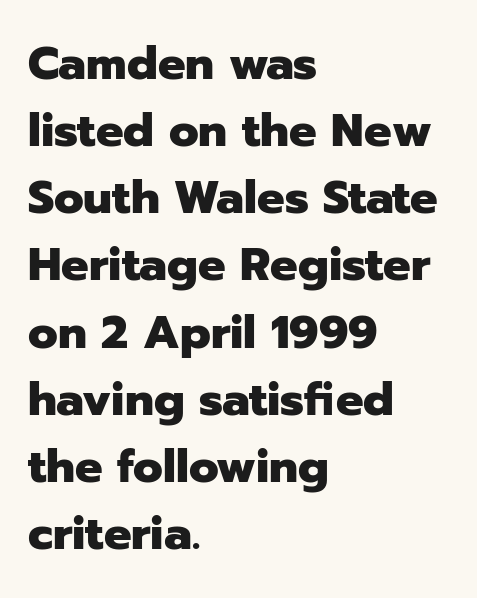
A dark, heavy texture on the line: the type is bold. The ragged edge is on the right, which tells us the setting is flush left. In terms of letterspacing, this is plain default setting. The rendering shows plain stroke endings on the letterforms — a sans-serif design.
